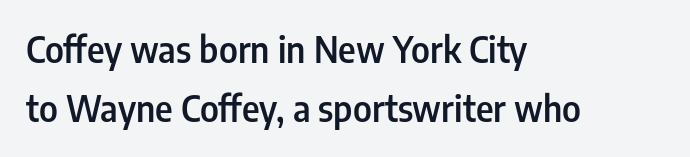
{"serif": "no", "italic": "no", "bold": "semi", "weight": "semibold", "width": "condensed", "stroke_contrast": "low", "x_height": "medium", "monospaced": "no", "underline": "no", "align": "left", "line_spacing": "normal", "line_spacing_ratio": 1.69, "letter_spacing": "normal", "letter_spacing_em": 0.0, "glyph_px": 35}
